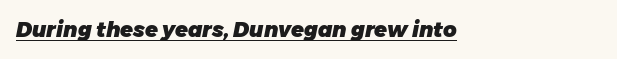
The image shows 21 px bold type, italic (leaning right); set normal letter spacing, underlined.
